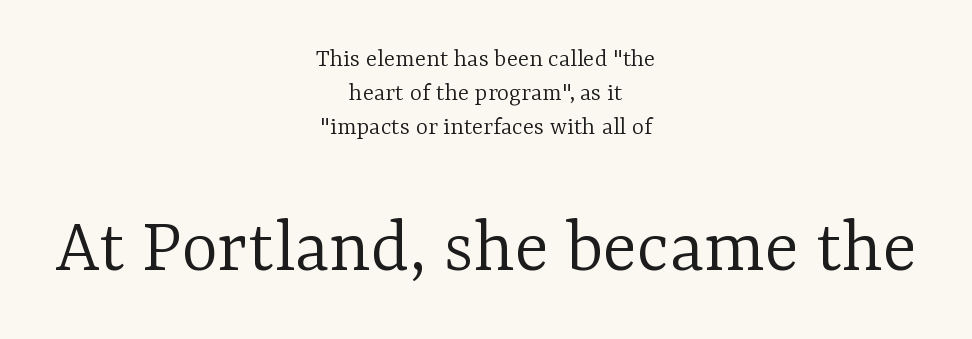
Q: Is the text bold? A: No.
Q: Is the text italic (slanted)? A: No, it is upright.
Q: Is the typeface a serif or a sans-serif typeface? A: Serif.
Q: Is the text underlined? A: No.
Q: How is the paragraph aligned? A: Centered.
Q: Is the spacing between letters normal or unusually wide? A: Normal.
Q: Is the spacing between lines tight, normal or loose? A: Normal.
Q: Which block of text is set in a larger size, the first (top) or the second (bottom)? A: The second (bottom) one.
Q: Width (condensed, normal, or wide)? A: Normal.
Q: Stroke contrast? A: Low.
Q: x-height? A: Medium.
Q: Monospaced? A: No.
